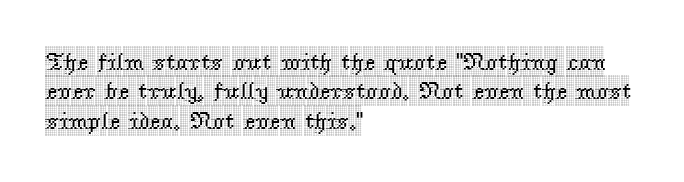
The image shows 24 px text type, upright; set left-aligned, line spacing 1.22x, normal letter spacing, not underlined.
